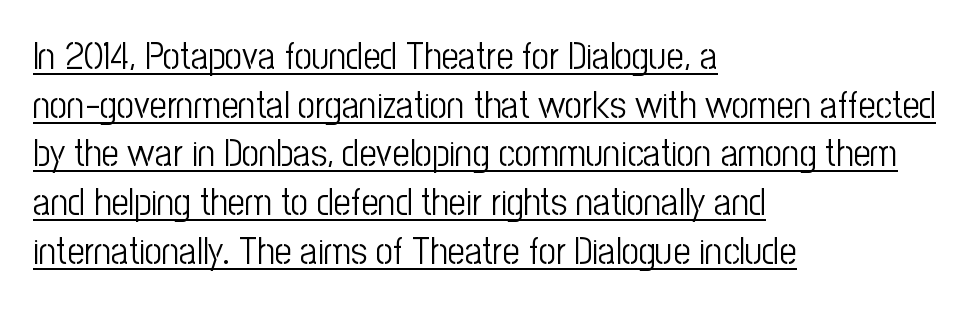
{"serif": "no", "italic": "no", "bold": "no", "weight": "light", "width": "condensed", "stroke_contrast": "low", "x_height": "medium", "monospaced": "no", "underline": "yes", "align": "left", "line_spacing": "normal", "line_spacing_ratio": 1.28, "letter_spacing": "normal", "letter_spacing_em": 0.0, "glyph_px": 38}
